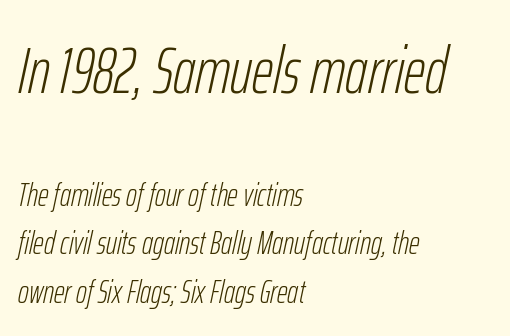
The leading is moderate, giving the passage an even texture. Here the designer chose a conventional face with non-uniform glyph widths. These lines stack with their left ends in a neat column. Does extra space separate the letters? No, they use regular spacing.
